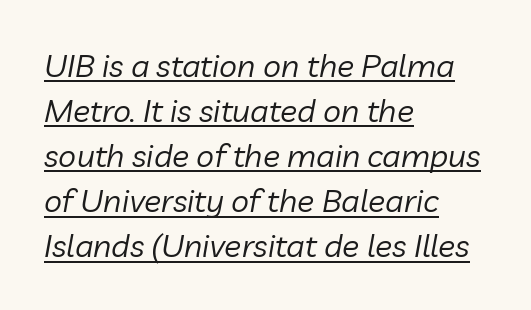
The image shows 32 px regular-weight type, italic (leaning right); set left-aligned, normal line spacing (1.41x), normal letter spacing, underlined; low stroke contrast and a medium x-height.
